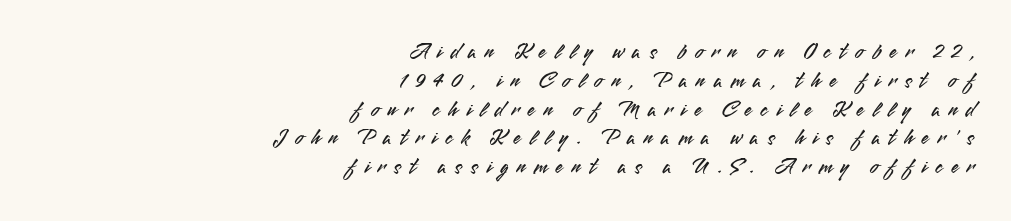
Q: Is the text italic (slanted)? A: Yes.
Q: Is the text underlined? A: No.
Q: How is the paragraph aligned? A: Right-aligned.
Q: Is the spacing between letters normal or unusually wide? A: Unusually wide.
Q: Is the spacing between lines tight, normal or loose? A: Normal.
